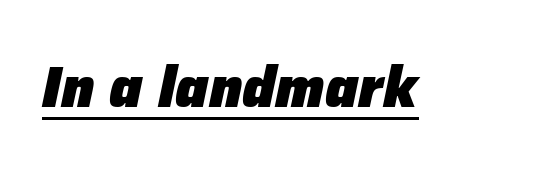
Q: Is the text bold? A: Yes.
Q: Is the text italic (slanted)? A: Yes, it leans right by about 12 degrees.
Q: Is the text underlined? A: Yes.
Q: Is the spacing between letters normal or unusually wide? A: Normal.
Q: Width (condensed, normal, or wide)? A: Normal.
Q: Stroke contrast? A: Low.
Q: x-height? A: Medium.
Q: Monospaced? A: No.
